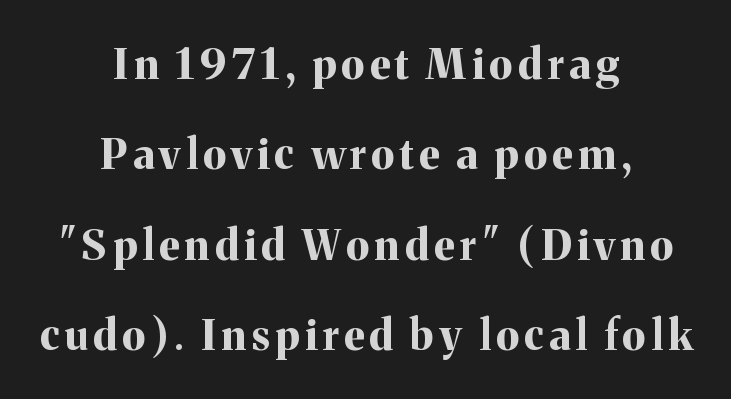
Short and long lines alike share a common midpoint. I'd describe the lettering as bold — thick and assertive. Summary of vertical rhythm: relaxed, with wide interline spacing. Character widths vary here, with narrow letters taking less room than wide ones.
